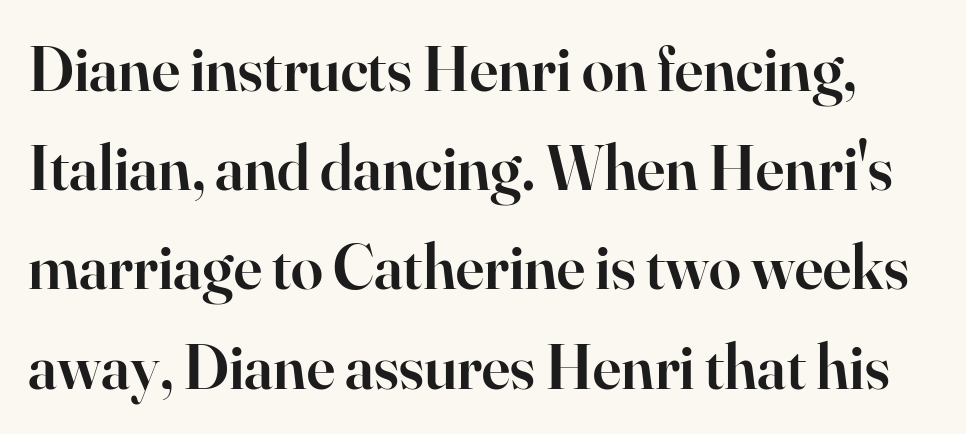
The image shows 64 px semibold serif type, upright; set normal line spacing (1.55x), normal letter spacing, not underlined; high stroke contrast and a small x-height.
